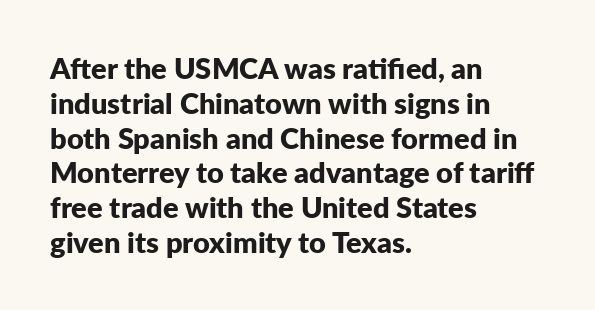
Q: Is the text bold? A: Yes.
Q: Is the text italic (slanted)? A: No, it is upright.
Q: Is the typeface a serif or a sans-serif typeface? A: Sans-serif.
Q: Is the text underlined? A: No.
Q: How is the paragraph aligned? A: Left-aligned.
Q: Is the spacing between letters normal or unusually wide? A: Normal.
Q: Width (condensed, normal, or wide)? A: Normal.
Q: Stroke contrast? A: Low.
Q: x-height? A: Medium.
Q: Monospaced? A: No.
